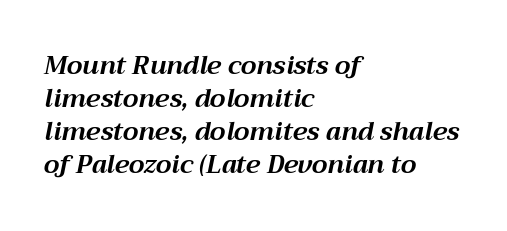
{"italic": "yes", "lean": "right", "slant_degrees": 12, "bold": "yes", "underline": "no", "align": "left", "line_spacing": "normal", "line_spacing_ratio": 1.32, "letter_spacing": "normal", "letter_spacing_em": 0.0, "glyph_px": 25}
